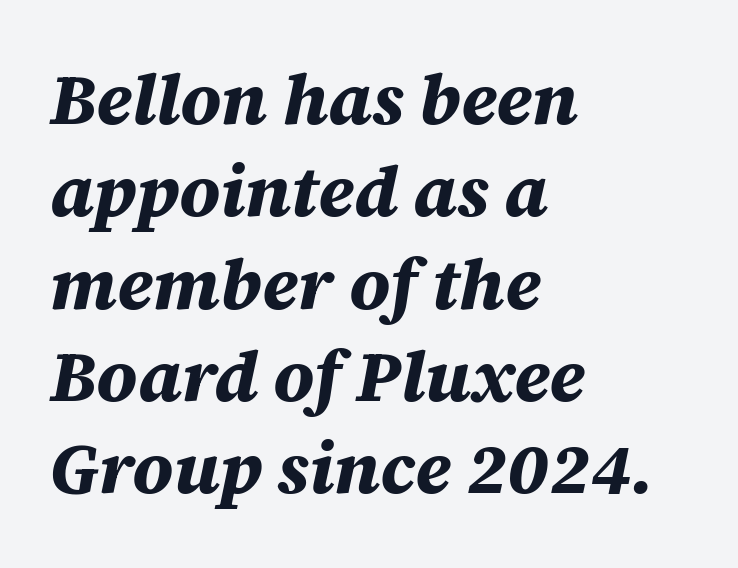
Slanted lettering throughout. Students, this is bold: see how much ink each stroke carries. Evenly set lines give the paragraph a standard silhouette. Words float on clear page, feet unadorned. The horizontal fit of the characters is conventional and even.
